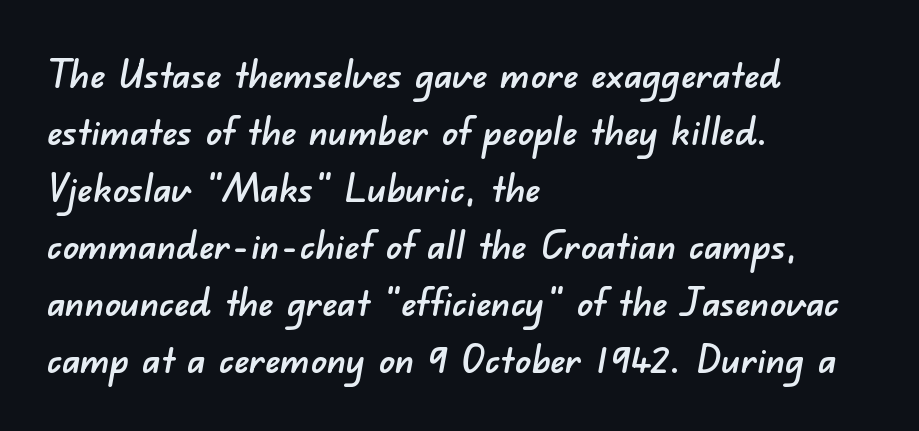
The image shows 39 px sans-serif type; set left-aligned, normal line spacing (1.46x), normal letter spacing, not underlined; low stroke contrast and a small x-height.
